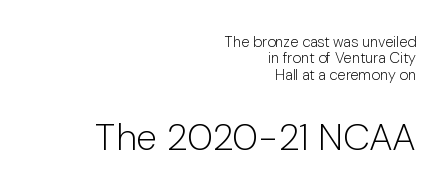
Q: Is the text bold? A: No.
Q: Is the text italic (slanted)? A: No, it is upright.
Q: Is the typeface a serif or a sans-serif typeface? A: Sans-serif.
Q: Is the text underlined? A: No.
Q: How is the paragraph aligned? A: Right-aligned.
Q: Is the spacing between letters normal or unusually wide? A: Normal.
Q: Is the spacing between lines tight, normal or loose? A: Tight.
Q: Which block of text is set in a larger size, the first (top) or the second (bottom)? A: The second (bottom) one.
Q: Width (condensed, normal, or wide)? A: Normal.
Q: Stroke contrast? A: Low.
Q: x-height? A: Medium.
Q: Monospaced? A: No.
